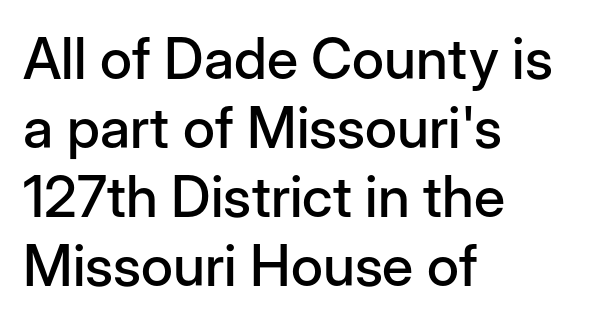
Unlike a traditional serif, this face leaves its strokes unadorned. Is there any slant? The stems are plumb. These lines stack with their left ends in a neat column. The face used here is proportionally spaced, like ordinary book or web type.
